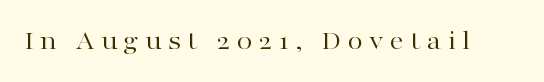
The type sits square on the baseline with zero lean. Between one letter and the next there's a generous, obvious gap. A serif font was chosen for this passage. Stems here are at most as thick as an everyday book face. Each letter keeps its own natural width here, so spacing adapts to shape. Check the space under the baseline: it is left empty.
